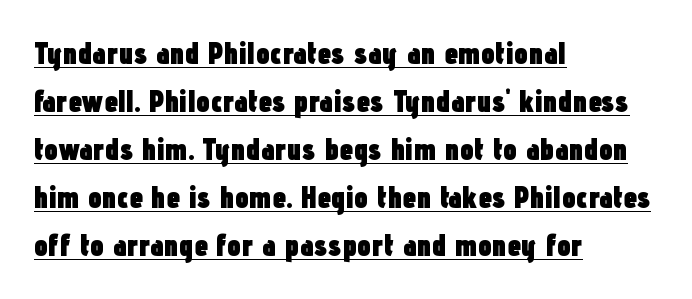
{"serif": "no", "italic": "no", "bold": "yes", "weight": "heavy", "width": "condensed", "stroke_contrast": "low", "x_height": "medium", "monospaced": "no", "underline": "yes", "align": "left", "line_spacing": "normal", "line_spacing_ratio": 1.55, "letter_spacing": "normal", "letter_spacing_em": 0.0, "glyph_px": 31}
